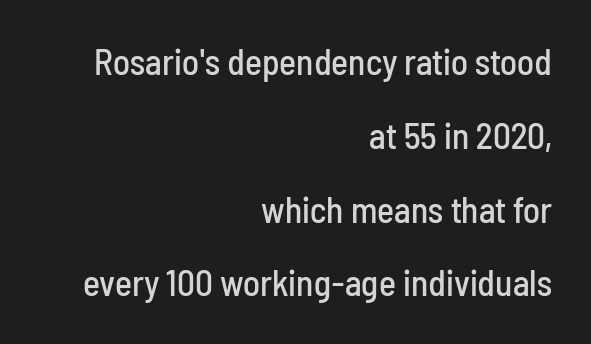
{"serif": "no", "italic": "no", "width": "condensed", "stroke_contrast": "low", "x_height": "medium", "monospaced": "no", "underline": "no", "align": "right", "line_spacing": "loose", "line_spacing_ratio": 2.05, "letter_spacing": "normal", "letter_spacing_em": 0.0, "glyph_px": 36}
